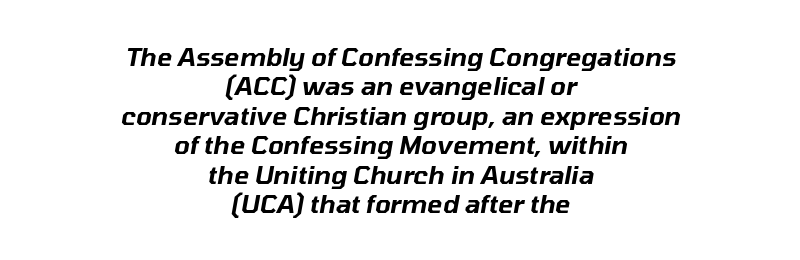
{"italic": "yes", "lean": "right", "slant_degrees": 10, "underline": "no", "align": "center", "line_spacing_ratio": 1.18, "letter_spacing": "normal", "letter_spacing_em": 0.0, "glyph_px": 25}
